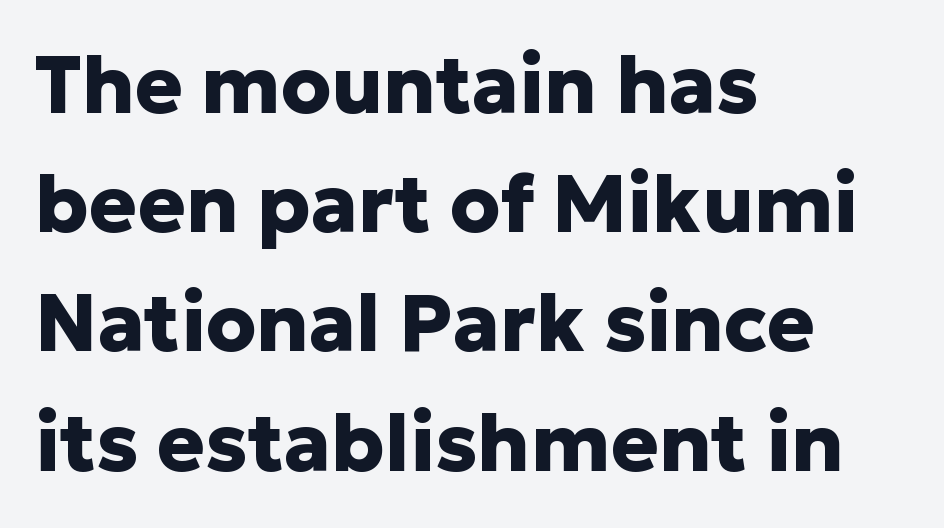
Does the type have serifs? No, each stem ends abruptly. The passage shown is not underscored anywhere. The passage shown is emphatically bold. The paragraph shown leans on its left margin. The rows are spaced the way most documents space them. These lines are rendered in a variable-pitch font.
